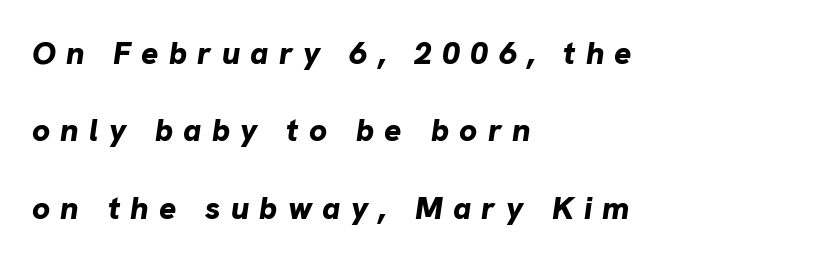
{"italic": "yes", "lean": "right", "slant_degrees": 8, "bold": "yes", "weight": "bold", "width": "normal", "stroke_contrast": "low", "x_height": "medium", "monospaced": "no", "underline": "no", "align": "left", "line_spacing": "loose", "line_spacing_ratio": 2.42, "letter_spacing": "wide", "letter_spacing_em": 0.32, "glyph_px": 32}
